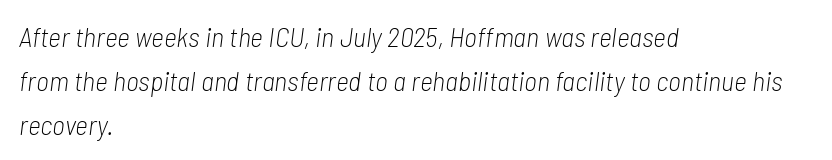
The image shows 28 px light, condensed type, italic (leaning right); set left-aligned, normal line spacing (1.57x), normal letter spacing, not underlined; low stroke contrast and a medium x-height.
